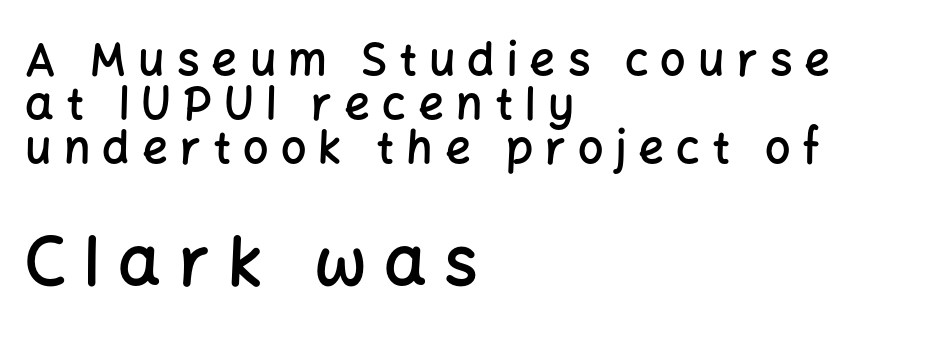
The image shows 67 px semibold sans-serif type, upright; set left-aligned, tight line spacing (0.98x), unusually wide letter spacing (+0.27 em), not underlined; the second (bottom) block is 1.49x larger; low stroke contrast and a medium x-height.
